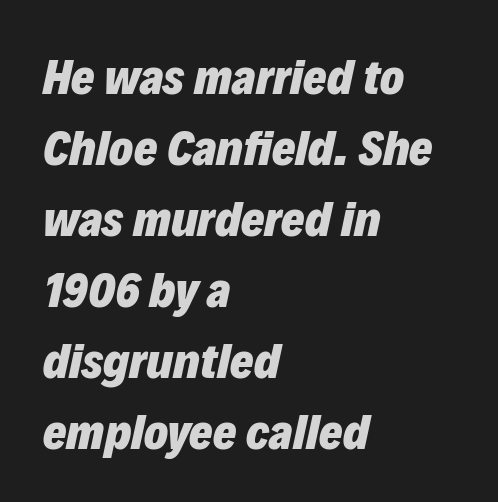
The image shows 50 px heavy type, italic (leaning right); set left-aligned, normal line spacing (1.42x), normal letter spacing, not underlined; low stroke contrast and a medium x-height.
